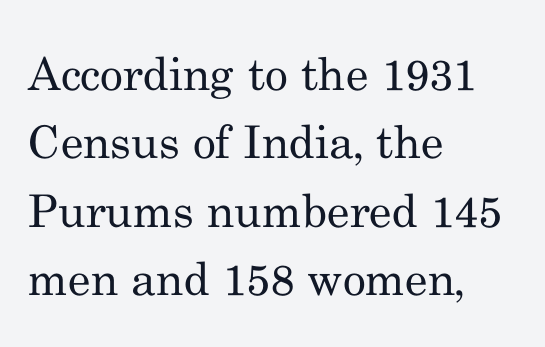
The typesetting does not lean heavy: it is not bold. A classic flush-left, rag-right setting is used for this passage. Is the letter spacing exaggerated? No — it looks like the ordinary default. Posture: upright roman. The letters carry serifs — small finishing strokes at the ends of their stems.
